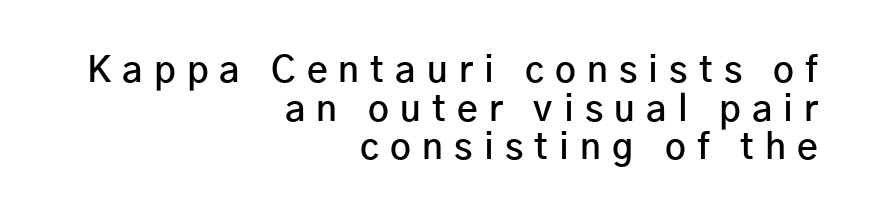
Q: Is the text bold? A: Semi-bold.
Q: Is the text italic (slanted)? A: No, it is upright.
Q: Is the typeface a serif or a sans-serif typeface? A: Sans-serif.
Q: Is the text underlined? A: No.
Q: How is the paragraph aligned? A: Right-aligned.
Q: Is the spacing between letters normal or unusually wide? A: Unusually wide.
Q: Is the spacing between lines tight, normal or loose? A: Tight.
Q: Width (condensed, normal, or wide)? A: Normal.
Q: Stroke contrast? A: Low.
Q: x-height? A: Medium.
Q: Monospaced? A: No.
